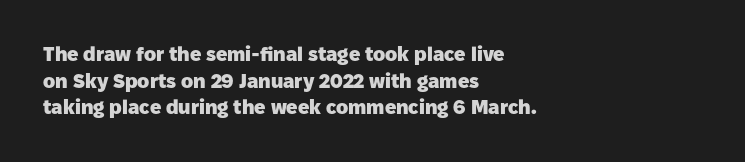
{"italic": "no", "bold": "yes", "underline": "no", "align": "left", "line_spacing": "normal", "line_spacing_ratio": 1.33, "letter_spacing": "normal", "letter_spacing_em": 0.0, "glyph_px": 20}
